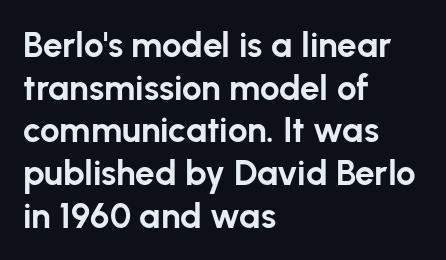
The image shows 35 px bold sans-serif type, upright; set left-aligned, line spacing 1.22x, normal letter spacing, not underlined; low stroke contrast and a medium x-height.
